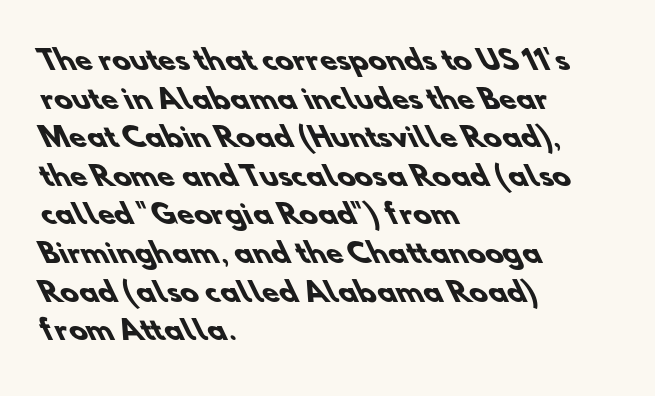
Evenly set lines give the paragraph a standard silhouette. Notice how thick the strokes are: this is what a full bold looks like. Where is the straight margin? On the left. The horizontal fit of the characters is conventional and even.
